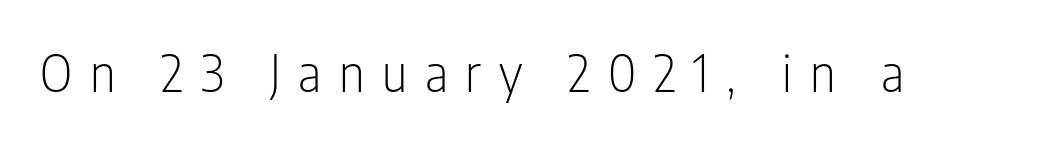
The image shows 50 px light, condensed sans-serif type, upright; set unusually wide letter spacing (+0.35 em), not underlined; low stroke contrast and a medium x-height.
